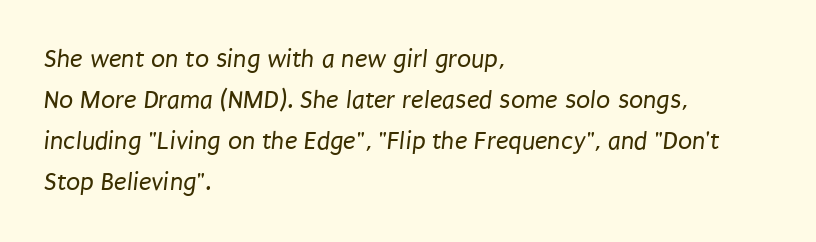
Q: Is the text bold? A: No.
Q: Is the text underlined? A: No.
Q: How is the paragraph aligned? A: Left-aligned.
Q: Is the spacing between letters normal or unusually wide? A: Normal.
Q: Is the spacing between lines tight, normal or loose? A: Normal.
